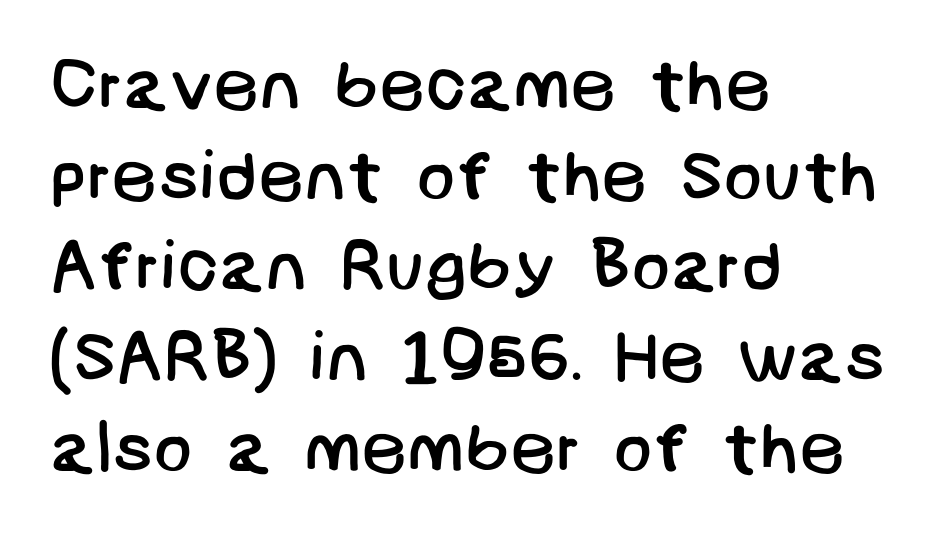
Q: Is the text bold? A: No.
Q: Is the typeface a serif or a sans-serif typeface? A: Sans-serif.
Q: Is the text underlined? A: No.
Q: How is the paragraph aligned? A: Left-aligned.
Q: Is the spacing between letters normal or unusually wide? A: Normal.
Q: Is the spacing between lines tight, normal or loose? A: Normal.
Q: Width (condensed, normal, or wide)? A: Normal.
Q: Stroke contrast? A: Low.
Q: x-height? A: Large.
